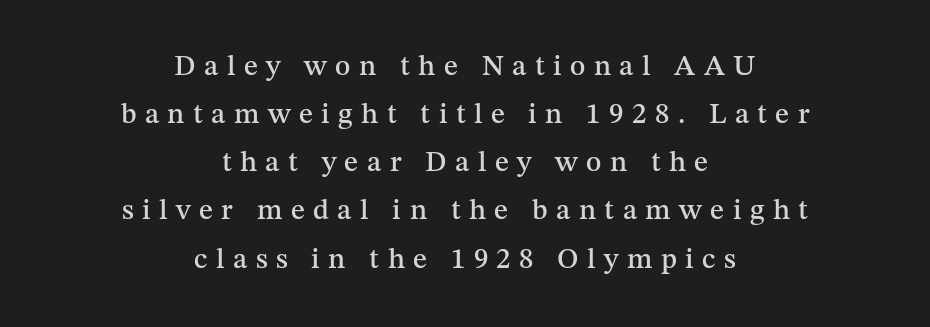
Q: Is the text italic (slanted)? A: No, it is upright.
Q: Is the typeface a serif or a sans-serif typeface? A: Serif.
Q: Is the text underlined? A: No.
Q: How is the paragraph aligned? A: Centered.
Q: Is the spacing between letters normal or unusually wide? A: Unusually wide.
Q: Is the spacing between lines tight, normal or loose? A: Normal.
Q: Width (condensed, normal, or wide)? A: Normal.
Q: Stroke contrast? A: Medium.
Q: x-height? A: Medium.
Q: Monospaced? A: No.
